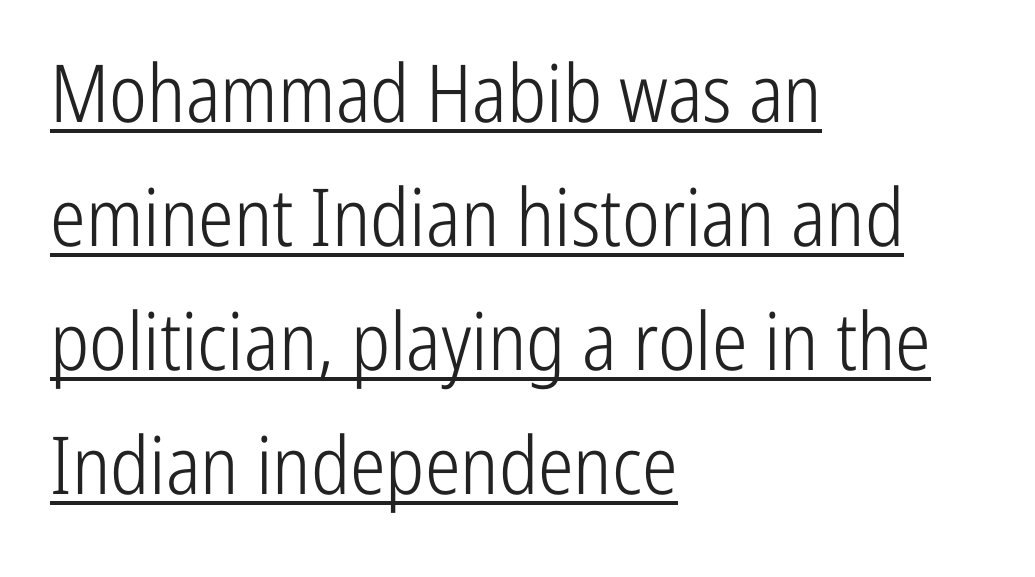
{"serif": "no", "italic": "no", "bold": "no", "weight": "light", "width": "condensed", "stroke_contrast": "low", "x_height": "medium", "monospaced": "no", "underline": "yes", "align": "left", "line_spacing": "normal", "line_spacing_ratio": 1.55, "letter_spacing": "normal", "letter_spacing_em": 0.0, "glyph_px": 80}
